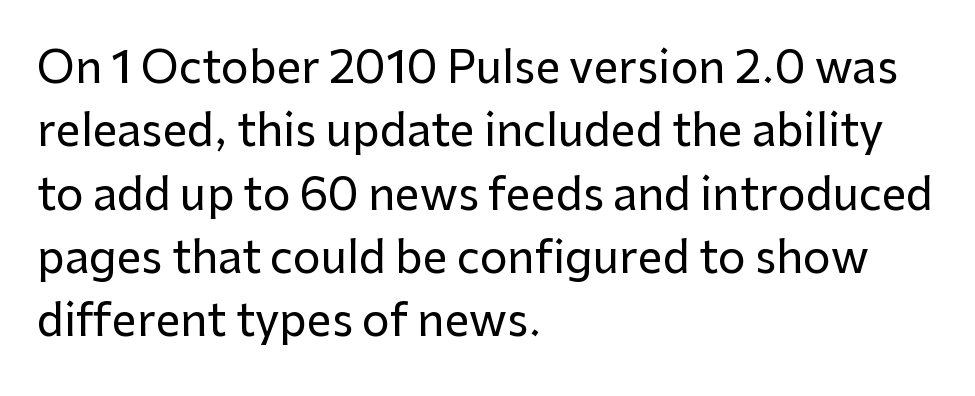
The image shows 44 px sans-serif type, upright; set left-aligned, normal line spacing (1.44x), normal letter spacing, not underlined; low stroke contrast and a medium x-height.
